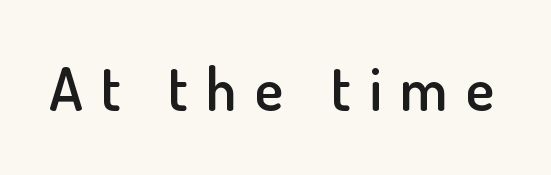
{"serif": "no", "italic": "no", "bold": "semi", "weight": "semibold", "width": "normal", "stroke_contrast": "low", "x_height": "small", "monospaced": "no", "underline": "no", "letter_spacing": "wide", "letter_spacing_em": 0.3, "glyph_px": 60}
